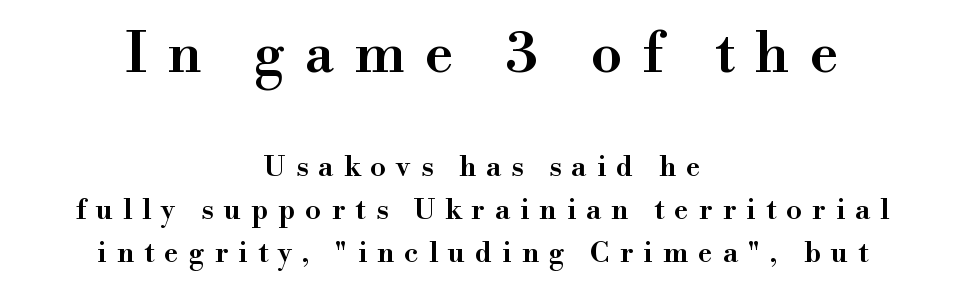
The image shows 56 px semibold serif type, upright; set centered, normal line spacing (1.53x), unusually wide letter spacing (+0.37 em), not underlined; the first (top) block is 2.0x larger; high stroke contrast and a small x-height.
